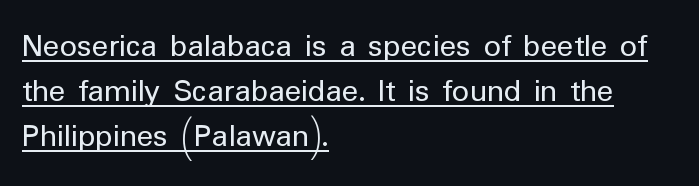
Italic: no, the glyphs are upright roman. Regarding serifs, this sample does without them. The lines sit at an ordinary, default distance from one another. Characters follow at the spacing the type designer built in. The face used here is proportionally spaced, like ordinary book or web type.
